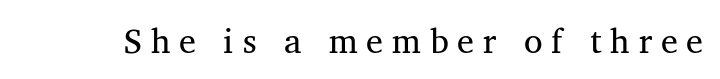
The typography opts for an upright posture over an oblique one. Each letter keeps its own natural width here, so spacing adapts to shape. Words appear elongated and porous because spacing is wide. Letterform terminals end in serifs throughout the passage.
